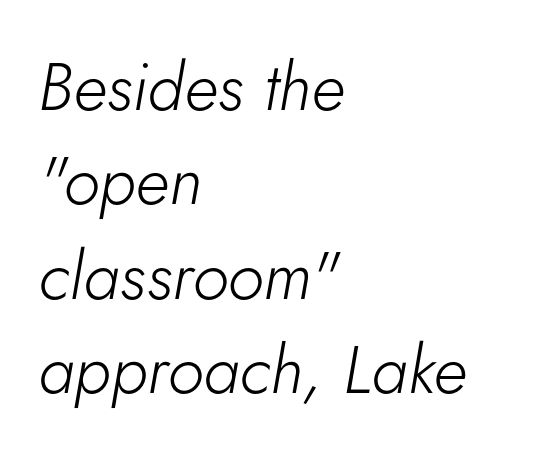
Q: Is the text bold? A: No.
Q: Is the text italic (slanted)? A: Yes, it leans right by about 5 degrees.
Q: Is the text underlined? A: No.
Q: How is the paragraph aligned? A: Left-aligned.
Q: Is the spacing between letters normal or unusually wide? A: Normal.
Q: Is the spacing between lines tight, normal or loose? A: Normal.
Q: Width (condensed, normal, or wide)? A: Normal.
Q: Stroke contrast? A: Low.
Q: x-height? A: Small.
Q: Monospaced? A: No.
